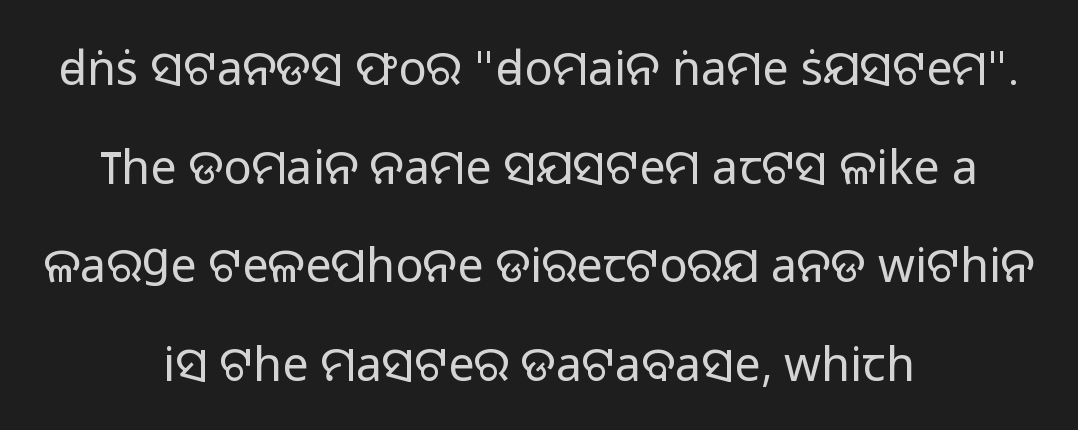
Q: Is the text bold? A: No.
Q: Is the text italic (slanted)? A: No, it is upright.
Q: Is the typeface a serif or a sans-serif typeface? A: Sans-serif.
Q: Is the text underlined? A: No.
Q: How is the paragraph aligned? A: Centered.
Q: Is the spacing between letters normal or unusually wide? A: Normal.
Q: Is the spacing between lines tight, normal or loose? A: Loose.
Q: Width (condensed, normal, or wide)? A: Normal.
Q: Stroke contrast? A: Low.
Q: x-height? A: Medium.
Q: Monospaced? A: No.
